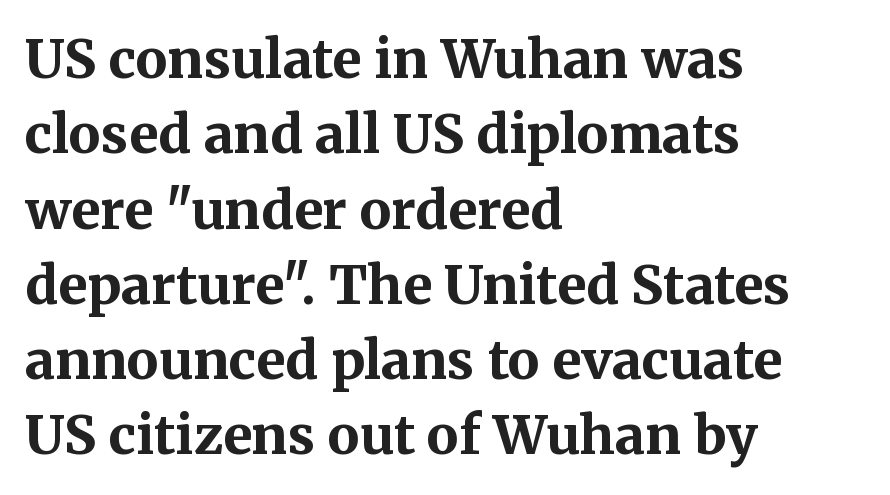
The image shows 53 px bold serif type, upright; set left-aligned, normal line spacing (1.42x), normal letter spacing, not underlined; medium stroke contrast and a medium x-height.
